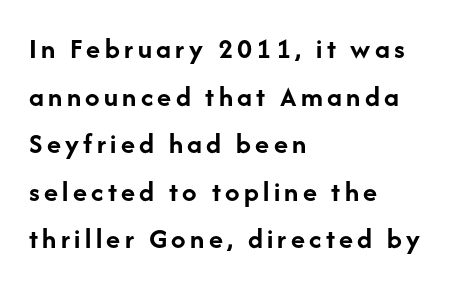
{"serif": "no", "italic": "no", "bold": "yes", "weight": "semibold", "width": "normal", "stroke_contrast": "low", "x_height": "medium", "monospaced": "no", "underline": "no", "align": "left", "line_spacing": "normal", "line_spacing_ratio": 1.64, "glyph_px": 29}
